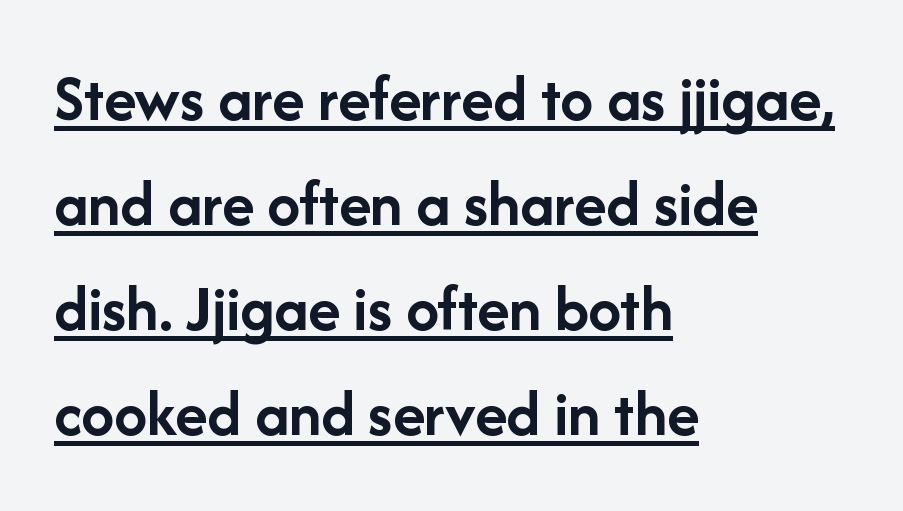
Q: Is the text bold? A: Yes.
Q: Is the text italic (slanted)? A: No, it is upright.
Q: Is the typeface a serif or a sans-serif typeface? A: Sans-serif.
Q: Is the text underlined? A: Yes.
Q: How is the paragraph aligned? A: Left-aligned.
Q: Is the spacing between letters normal or unusually wide? A: Normal.
Q: Is the spacing between lines tight, normal or loose? A: Normal.
Q: Width (condensed, normal, or wide)? A: Normal.
Q: Stroke contrast? A: Low.
Q: x-height? A: Medium.
Q: Monospaced? A: No.
